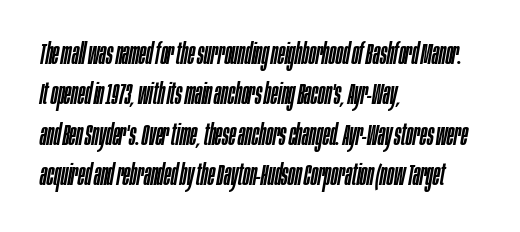
Q: Is the text italic (slanted)? A: Yes, it leans right by about 10 degrees.
Q: Is the text underlined? A: No.
Q: How is the paragraph aligned? A: Left-aligned.
Q: Is the spacing between letters normal or unusually wide? A: Normal.
Q: Is the spacing between lines tight, normal or loose? A: Normal.
Q: Width (condensed, normal, or wide)? A: Condensed.
Q: Stroke contrast? A: Low.
Q: x-height? A: Large.
Q: Monospaced? A: No.
